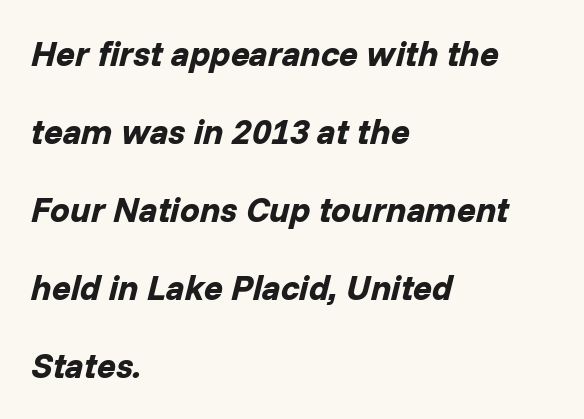
Students, note that the glyphs here touch the page at normal intervals. Rendered with sloped, italic letterforms. These lines stand farther apart than default settings would place them. The words here are not underlined. Strong, thick strokes mark this as bold type. Line starts are locked; line ends wander.
